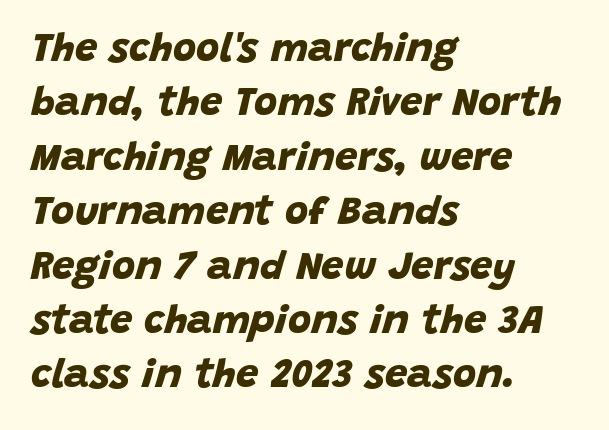
The image shows 40 px bold sans-serif type; set left-aligned, normal line spacing (1.36x), normal letter spacing, not underlined; low stroke contrast and a large x-height.
